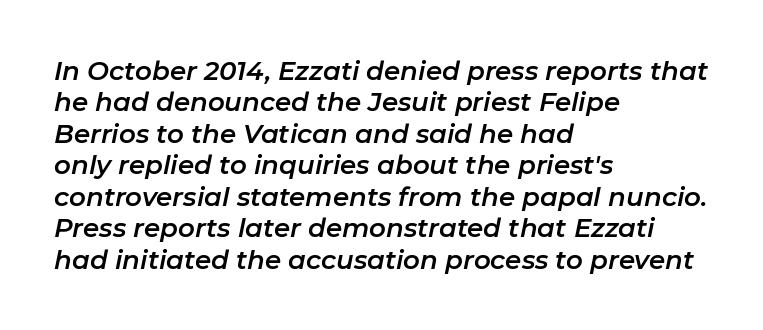
The image shows 26 px text type, italic (leaning right); set left-aligned, line spacing 1.21x, normal letter spacing, not underlined.
